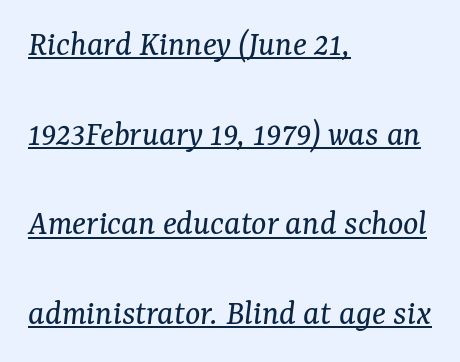
{"serif": "yes", "italic": "yes", "lean": "right", "slant_degrees": 7, "bold": "no", "weight": "regular", "width": "normal", "stroke_contrast": "medium", "x_height": "medium", "monospaced": "no", "underline": "yes", "align": "left", "line_spacing": "loose", "line_spacing_ratio": 2.49, "letter_spacing": "normal", "letter_spacing_em": 0.0, "glyph_px": 36}
